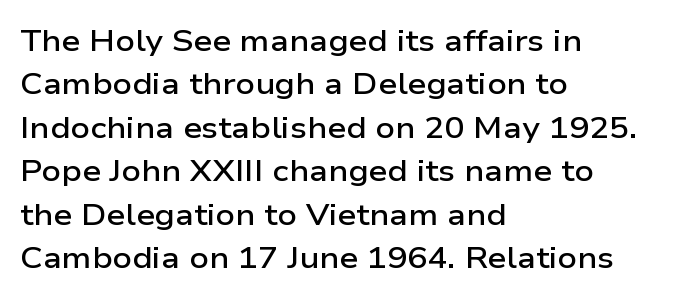
Q: Is the text bold? A: Semi-bold.
Q: Is the text italic (slanted)? A: No, it is upright.
Q: Is the typeface a serif or a sans-serif typeface? A: Sans-serif.
Q: Is the text underlined? A: No.
Q: How is the paragraph aligned? A: Left-aligned.
Q: Is the spacing between letters normal or unusually wide? A: Normal.
Q: Is the spacing between lines tight, normal or loose? A: Normal.
Q: Width (condensed, normal, or wide)? A: Wide.
Q: Stroke contrast? A: Low.
Q: x-height? A: Medium.
Q: Monospaced? A: No.
